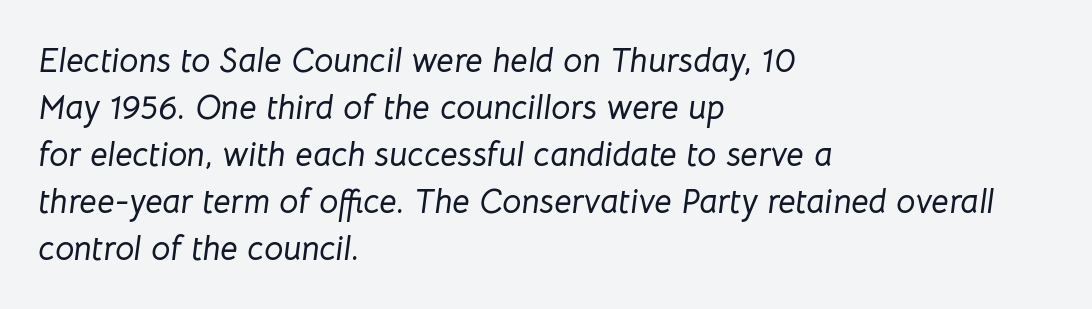
The image shows 34 px text type, italic (leaning right); set left-aligned, normal line spacing (1.38x), normal letter spacing, not underlined; low stroke contrast and a medium x-height.
